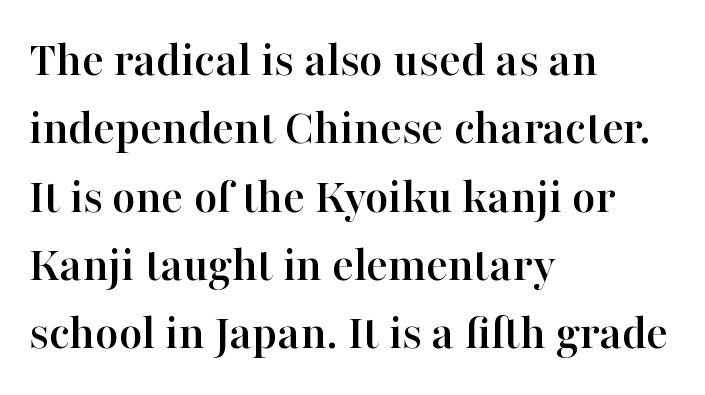
The image shows 51 px serif type, upright; set left-aligned, normal line spacing (1.34x), normal letter spacing, not underlined; high stroke contrast and a medium x-height.
